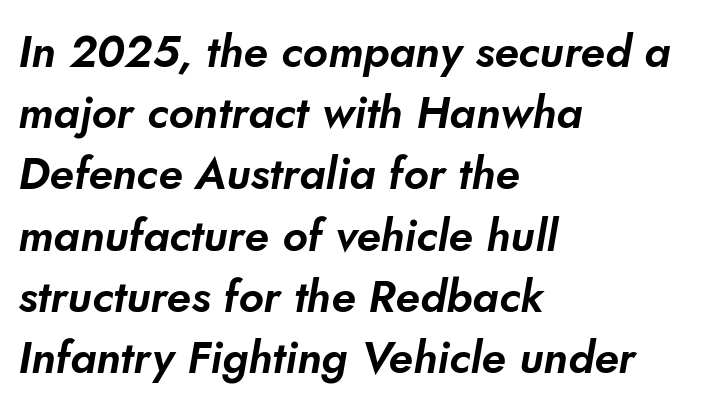
The image shows 45 px sans-serif type; set left-aligned, normal line spacing (1.36x), normal letter spacing, not underlined; low stroke contrast and a small x-height.
